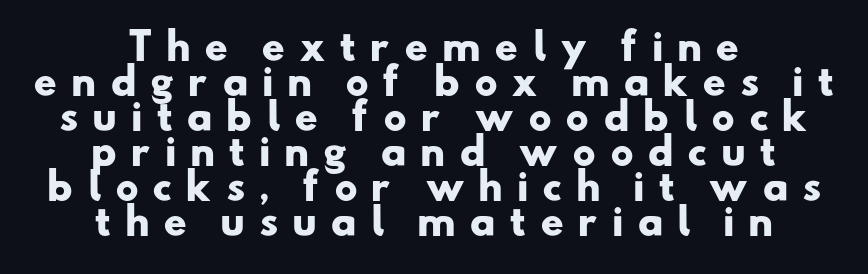
{"serif": "no", "bold": "yes", "weight": "heavy", "width": "wide", "stroke_contrast": "low", "x_height": "small", "monospaced": "no", "underline": "no", "align": "center", "line_spacing": "tight", "line_spacing_ratio": 0.97, "letter_spacing": "wide", "letter_spacing_em": 0.37, "glyph_px": 36}
